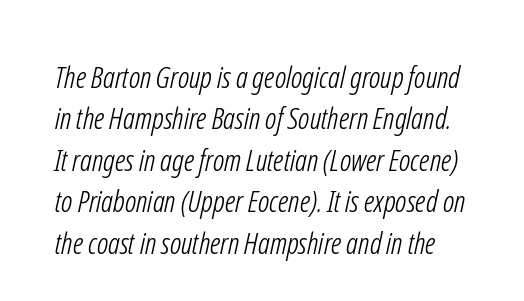
Q: Is the text bold? A: No.
Q: Is the typeface a serif or a sans-serif typeface? A: Sans-serif.
Q: Is the text underlined? A: No.
Q: Is the spacing between letters normal or unusually wide? A: Normal.
Q: Is the spacing between lines tight, normal or loose? A: Normal.
Q: Width (condensed, normal, or wide)? A: Condensed.
Q: Stroke contrast? A: Low.
Q: x-height? A: Medium.
Q: Monospaced? A: No.
